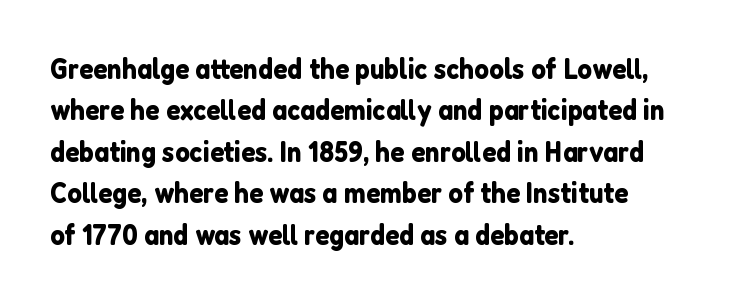
The image shows 29 px sans-serif type, upright; set left-aligned, normal line spacing (1.43x), normal letter spacing, not underlined; low stroke contrast and a medium x-height.
